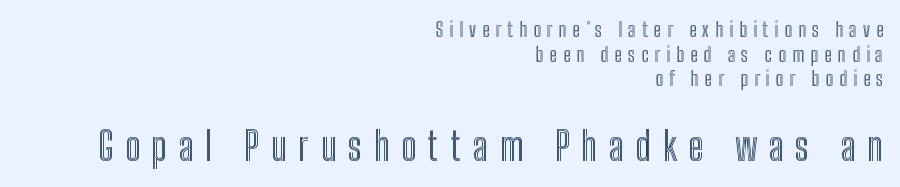
The image shows 39 px condensed type, upright; set right-aligned, line spacing 1.23x, unusually wide letter spacing (+0.3 em), not underlined; the second (bottom) block is 1.95x larger; a medium x-height.
